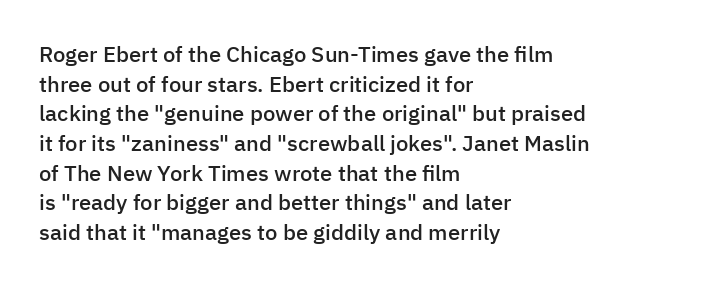
{"italic": "no", "bold": "semi", "underline": "no", "align": "left", "line_spacing": "normal", "line_spacing_ratio": 1.35, "letter_spacing": "normal", "letter_spacing_em": 0.0, "glyph_px": 22}
